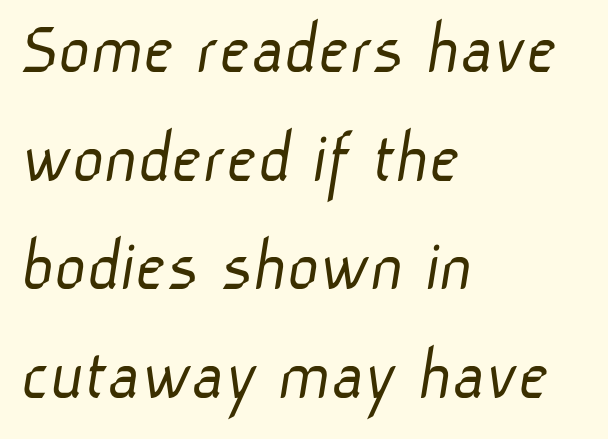
This sample is left-justified, so line endings fall wherever the words run out. Descender tails drop into unmarked territory. The gaps between neighbouring characters are ordinary and unremarkable. This reads as an unemphasized weight, regular at the heaviest.
